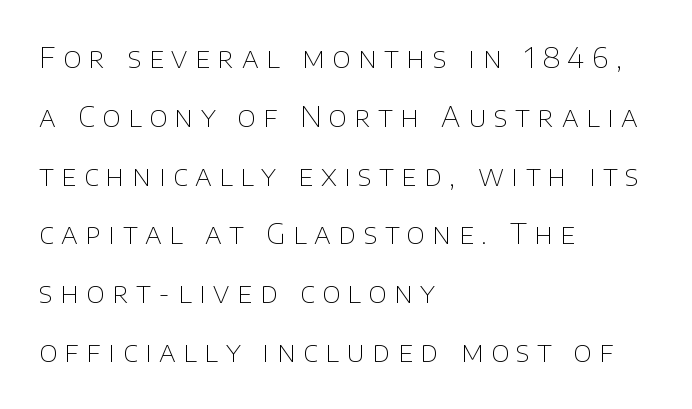
A quiet, ordinary-to-light weight characterises the typeface. The typeface chosen for these lines omits serifs. Do the characters align in a grid? No, the font is proportional. Short note: letters widely spaced. Line starts are locked; line ends wander. Loosely led — the rows are spread out.
